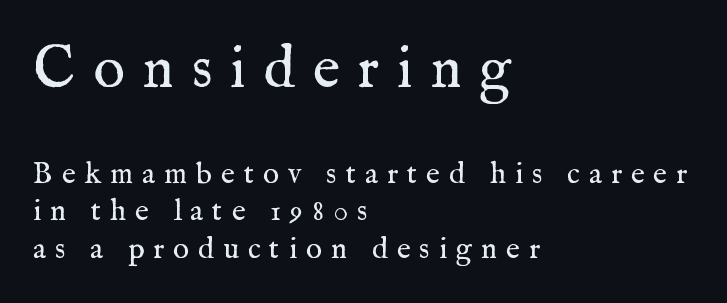
{"serif": "yes", "italic": "no", "bold": "no", "weight": "regular", "width": "normal", "stroke_contrast": "medium", "x_height": "medium", "monospaced": "no", "underline": "no", "align": "left", "line_spacing": "normal", "line_spacing_ratio": 1.26, "letter_spacing": "wide", "letter_spacing_em": 0.3, "larger_block": "first", "size_ratio": 1.97, "glyph_px": 59}
